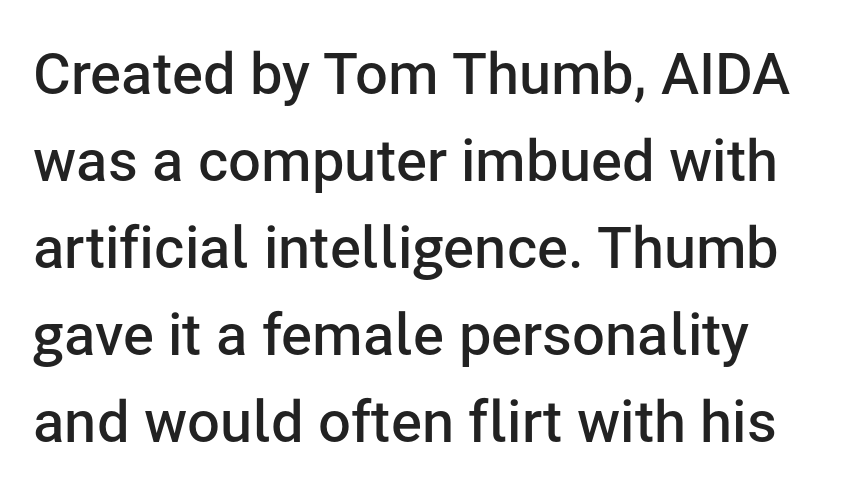
{"serif": "no", "italic": "no", "bold": "semi", "weight": "semibold", "width": "normal", "stroke_contrast": "low", "x_height": "medium", "monospaced": "no", "underline": "no", "line_spacing": "normal", "line_spacing_ratio": 1.5, "letter_spacing": "normal", "letter_spacing_em": 0.0, "glyph_px": 58}
